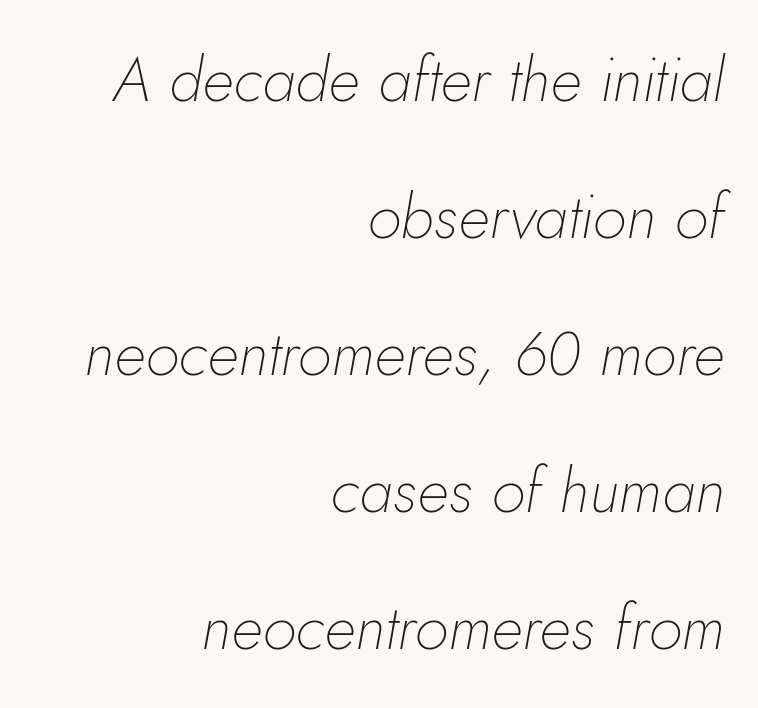
Q: Is the text bold? A: No.
Q: Is the text italic (slanted)? A: Yes, it leans right by about 5 degrees.
Q: Is the text underlined? A: No.
Q: How is the paragraph aligned? A: Right-aligned.
Q: Is the spacing between letters normal or unusually wide? A: Normal.
Q: Is the spacing between lines tight, normal or loose? A: Loose.
Q: Width (condensed, normal, or wide)? A: Normal.
Q: Stroke contrast? A: Low.
Q: x-height? A: Small.
Q: Monospaced? A: No.
